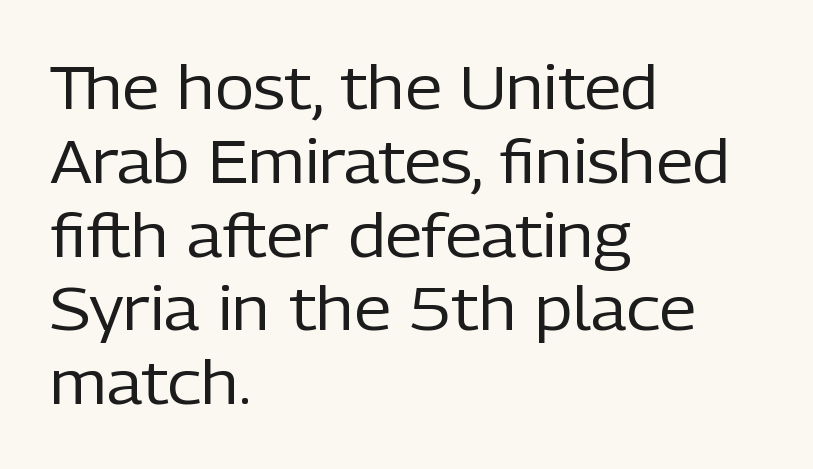
Q: Is the text bold? A: No.
Q: Is the text italic (slanted)? A: No, it is upright.
Q: Is the typeface a serif or a sans-serif typeface? A: Sans-serif.
Q: Is the text underlined? A: No.
Q: How is the paragraph aligned? A: Left-aligned.
Q: Is the spacing between letters normal or unusually wide? A: Normal.
Q: Width (condensed, normal, or wide)? A: Normal.
Q: Stroke contrast? A: Low.
Q: x-height? A: Medium.
Q: Monospaced? A: No.
